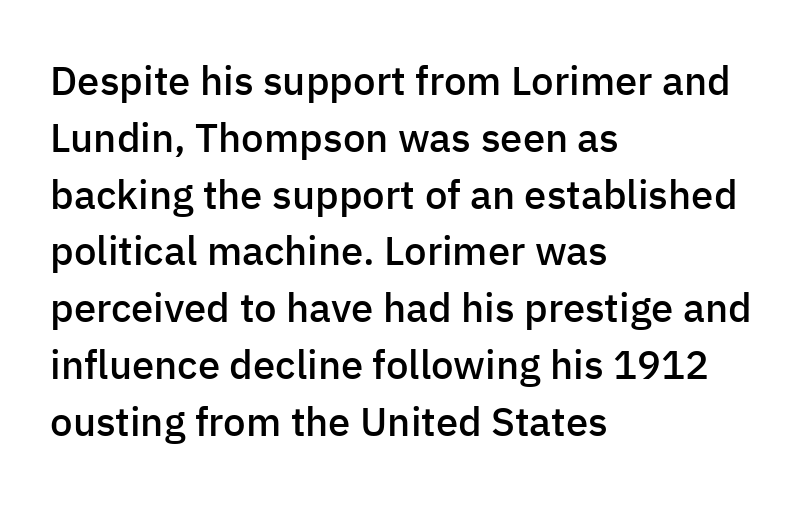
The image shows 40 px semibold sans-serif type, upright; set left-aligned, normal line spacing (1.42x), normal letter spacing, not underlined; low stroke contrast and a medium x-height.
